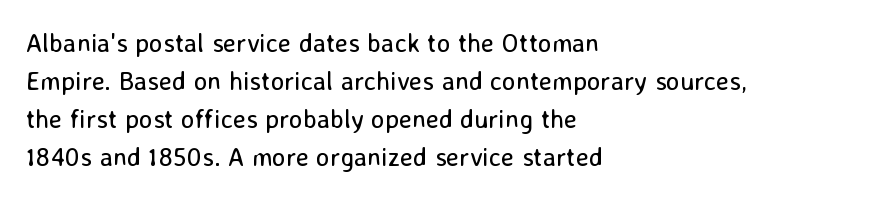
Visually the block forms a straight wall on the left and a jagged coastline on the right. Caption: standard tracking, unaltered. The type sits square on the baseline with zero lean. Weight: not bold — regular or lighter.
